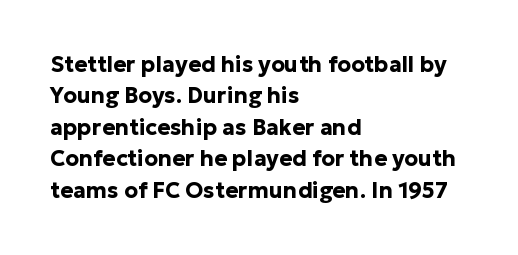
{"italic": "no", "bold": "yes", "underline": "no", "align": "left", "line_spacing": "normal", "line_spacing_ratio": 1.43, "letter_spacing": "normal", "letter_spacing_em": 0.0, "glyph_px": 22}
